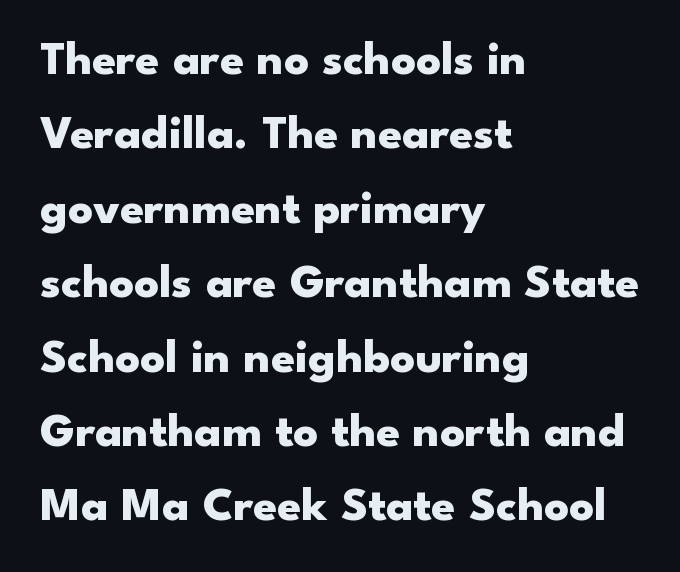
Q: Is the text bold? A: Yes.
Q: Is the text italic (slanted)? A: No, it is upright.
Q: Is the typeface a serif or a sans-serif typeface? A: Sans-serif.
Q: Is the text underlined? A: No.
Q: How is the paragraph aligned? A: Left-aligned.
Q: Is the spacing between letters normal or unusually wide? A: Normal.
Q: Is the spacing between lines tight, normal or loose? A: Normal.
Q: Width (condensed, normal, or wide)? A: Wide.
Q: Stroke contrast? A: Low.
Q: x-height? A: Small.
Q: Monospaced? A: No.
